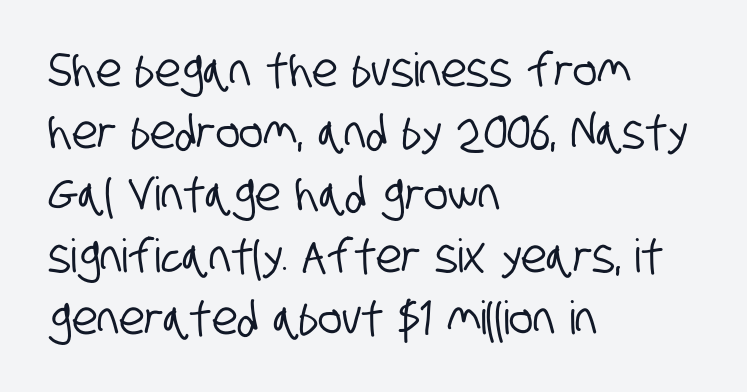
The image shows 46 px condensed sans-serif type; set left-aligned, normal line spacing (1.35x), normal letter spacing, not underlined; low stroke contrast and a large x-height.
